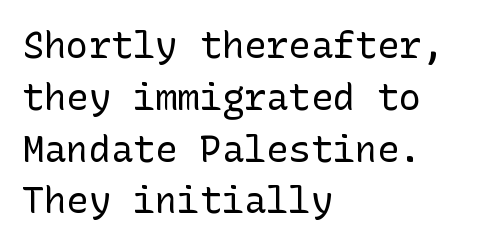
Ordinary non-slanted type is in use. A sans-serif font was chosen for this passage. Underlining? Definitely not there. The lines sit at an ordinary, default distance from one another.
